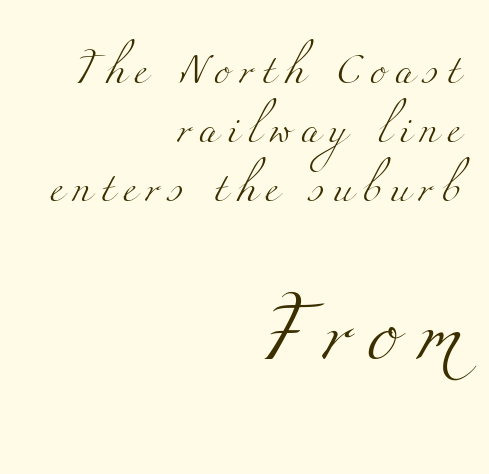
Whoever set this made the second block the dominant, larger element. A quiet, ordinary-to-light weight characterises the typeface. Unmarked baselines from the first word to the last.
